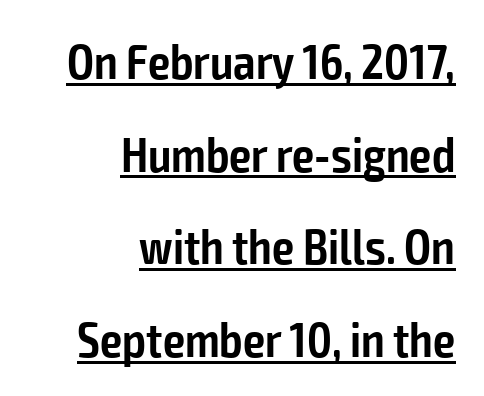
The image shows 49 px semibold, condensed sans-serif type, upright; set right-aligned, line spacing 1.89x, normal letter spacing, underlined; low stroke contrast and a medium x-height.
